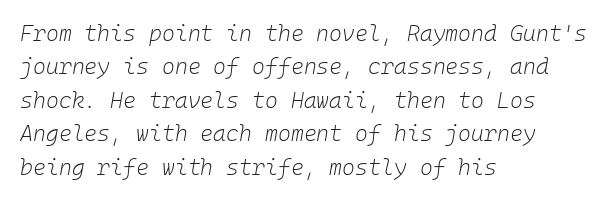
The strokes are not fattened; the text isn't bold. A typesetter would call this zero additional tracking. The area under the type is left untouched. Baseline-to-baseline distance is the conventional proportion of letter height.
